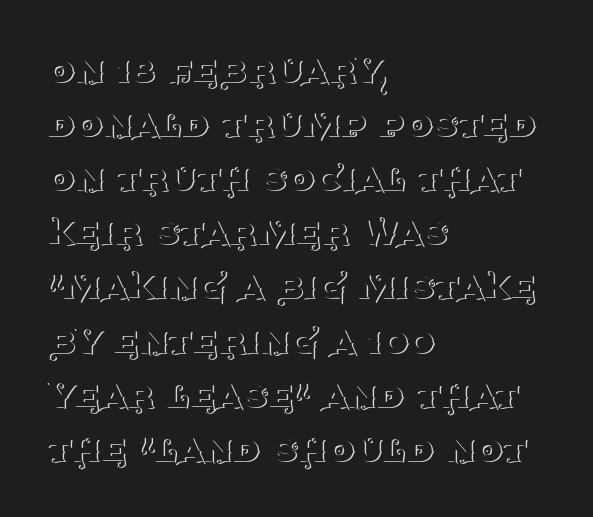
Q: Is the text bold? A: No.
Q: Is the text italic (slanted)? A: No, it is upright.
Q: Is the typeface a serif or a sans-serif typeface? A: Serif.
Q: Is the text underlined? A: No.
Q: How is the paragraph aligned? A: Left-aligned.
Q: Is the spacing between letters normal or unusually wide? A: Normal.
Q: Width (condensed, normal, or wide)? A: Normal.
Q: Stroke contrast? A: Medium.
Q: x-height? A: Large.
Q: Monospaced? A: No.
